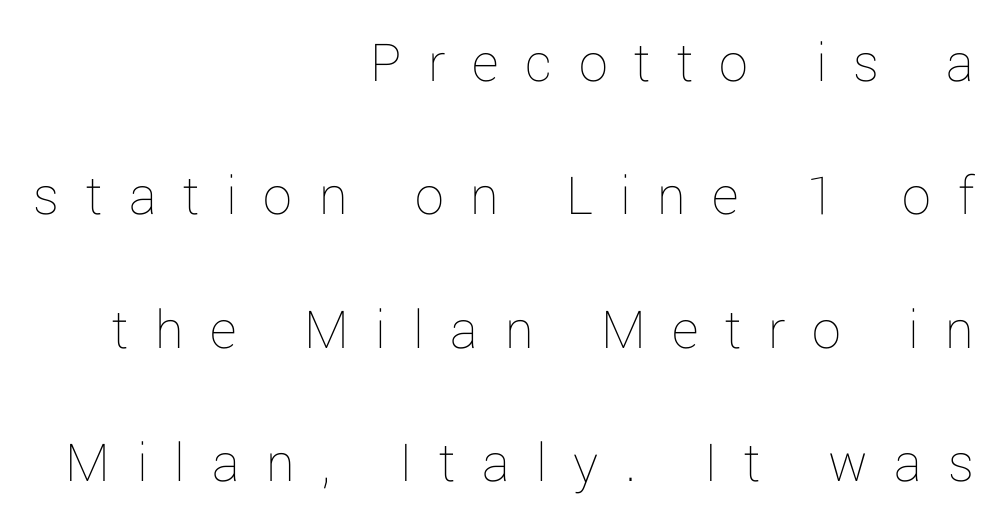
The lines are spread far apart with generous leading. Underline: absent. All the whitespace from short lines collects on the left. Weight class: somewhere from thin through regular.
